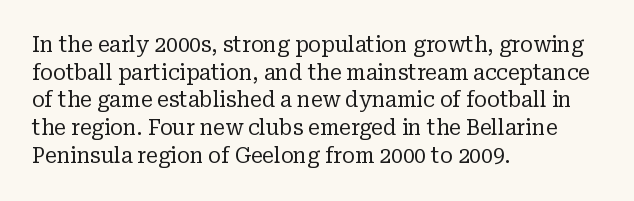
Q: Is the text bold? A: No.
Q: Is the text italic (slanted)? A: No, it is upright.
Q: Is the text underlined? A: No.
Q: How is the paragraph aligned? A: Left-aligned.
Q: Is the spacing between letters normal or unusually wide? A: Normal.
Q: Is the spacing between lines tight, normal or loose? A: Normal.
